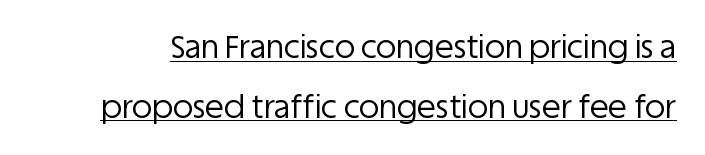
The image shows 31 px regular-weight sans-serif type, upright; set loose line spacing (1.92x), normal letter spacing, underlined; low stroke contrast and a large x-height.
